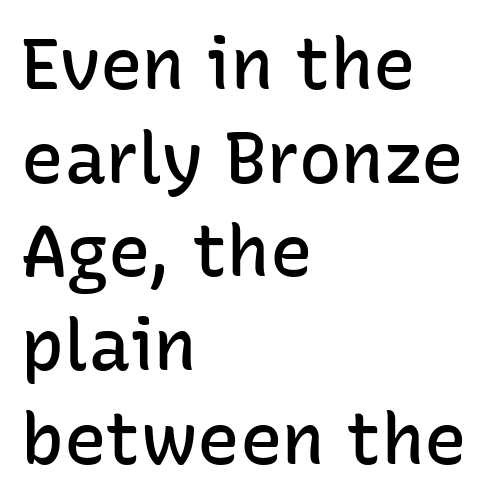
The image shows 71 px semibold sans-serif type, upright; set left-aligned, normal line spacing (1.32x), normal letter spacing, not underlined; low stroke contrast and a medium x-height.
